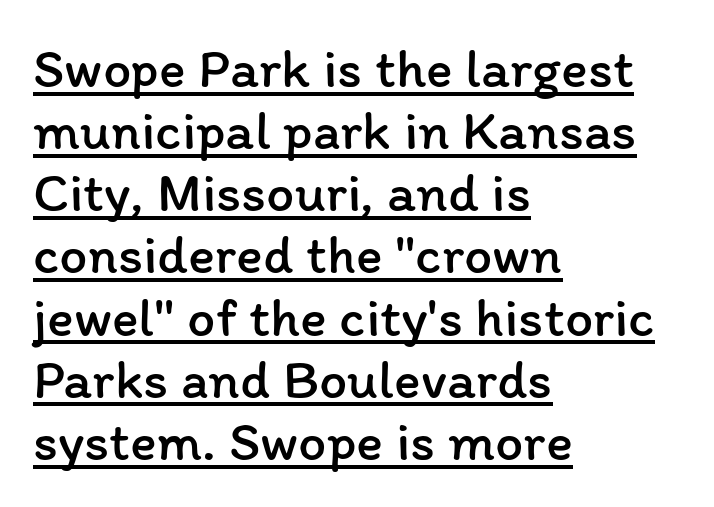
Typeset ragged right — the left edge is the straight one. Is this a fixed-width face? No — the glyphs have proportional, varying widths. In terms of letterspacing, this is plain default setting. The typesetting does not lean heavy: it is not bold.
